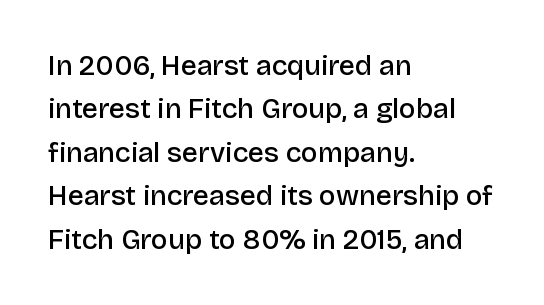
In CSS terms this would be text-align: left. The face used here is proportionally spaced, like ordinary book or web type. Whoever set this chose a conventional vertical rhythm. Descenders hang freely into open space. Examine the stroke ends and you'll find no serifs. The letters stand upright; this is a roman face.
